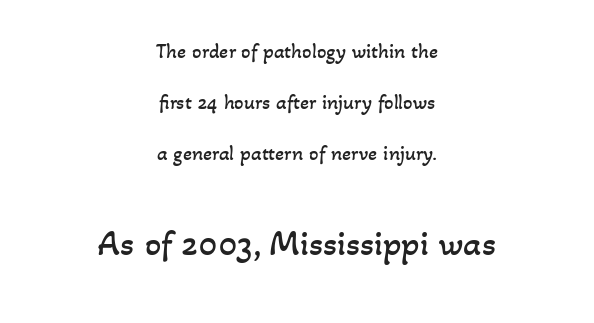
{"bold": "no", "weight": "regular", "width": "normal", "stroke_contrast": "low", "x_height": "small", "monospaced": "no", "underline": "no", "align": "center", "line_spacing": "loose", "line_spacing_ratio": 2.44, "letter_spacing": "normal", "letter_spacing_em": 0.0, "larger_block": "second", "size_ratio": 1.71, "glyph_px": 36}
